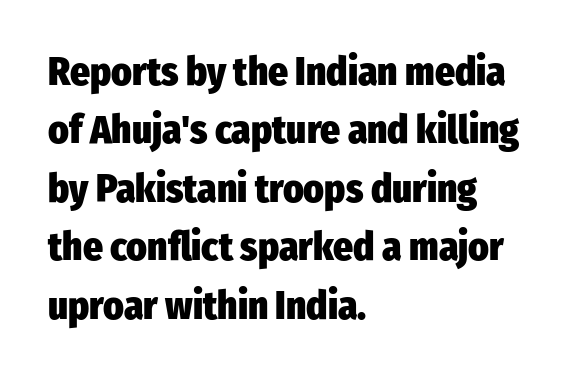
A typesetter would mark this as roman, not italic. Check the space under the baseline: it is left empty. Plenty of ink on the page — the face is bold. If you measured baseline to baseline, you'd find a middling distance.
